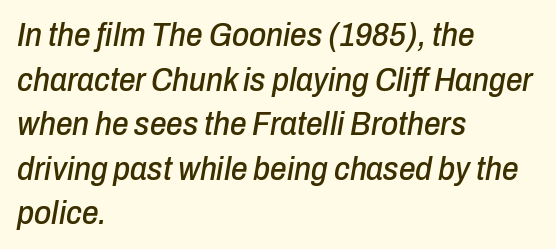
The rendering uses natural spacing where letterforms have individual widths. If you measured baseline to baseline, you'd find a middling distance. Look at the tracking — it's just the regular setting, nothing added. Is the type slanted? Yes — the strokes lean at a clear angle. The zone under the glyphs is completely vacant. Left-aligned paragraph, ragged on the right.
